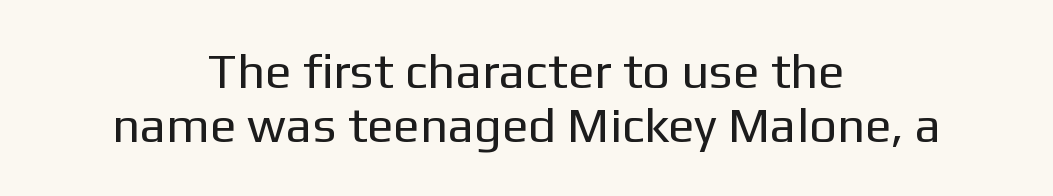
You could not count columns in this text — the font is proportionally spaced. These lines are centered, leaving both edges ragged. Caption: standard tracking, unaltered. The typography opts for an upright posture over an oblique one.
